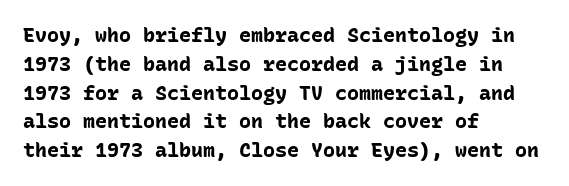
Q: Is the text bold? A: Yes.
Q: Is the text italic (slanted)? A: No, it is upright.
Q: Is the text underlined? A: No.
Q: How is the paragraph aligned? A: Left-aligned.
Q: Is the spacing between letters normal or unusually wide? A: Normal.
Q: Is the spacing between lines tight, normal or loose? A: Normal.
